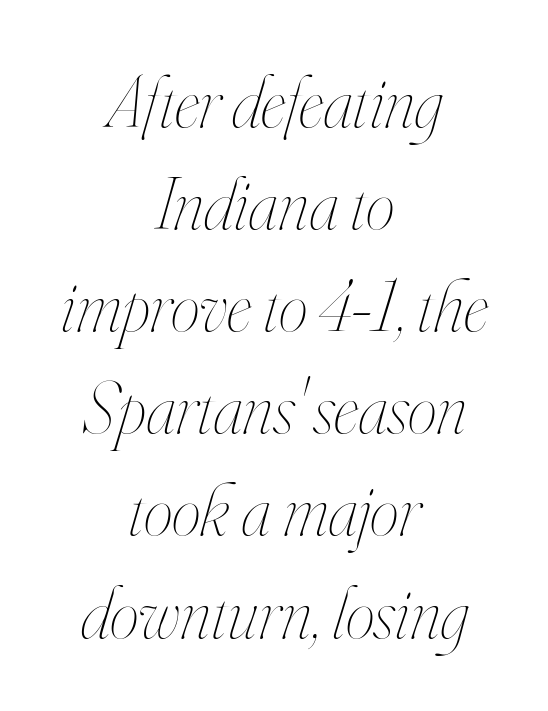
{"italic": "yes", "lean": "right", "slant_degrees": 16, "bold": "no", "weight": "thin", "width": "condensed", "stroke_contrast": "high", "x_height": "small", "monospaced": "no", "underline": "no", "align": "center", "line_spacing": "normal", "line_spacing_ratio": 1.38, "letter_spacing": "normal", "letter_spacing_em": 0.0, "glyph_px": 74}
